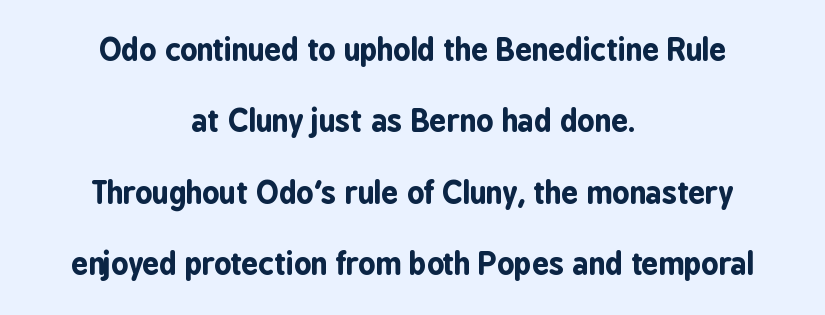
Q: Is the text bold? A: Yes.
Q: Is the text italic (slanted)? A: No, it is upright.
Q: Is the typeface a serif or a sans-serif typeface? A: Sans-serif.
Q: Is the text underlined? A: No.
Q: How is the paragraph aligned? A: Centered.
Q: Is the spacing between letters normal or unusually wide? A: Normal.
Q: Is the spacing between lines tight, normal or loose? A: Loose.
Q: Width (condensed, normal, or wide)? A: Condensed.
Q: Stroke contrast? A: Low.
Q: x-height? A: Medium.
Q: Monospaced? A: No.
